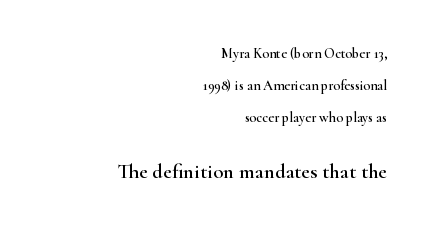
The image shows 21 px text type, upright; set right-aligned, loose line spacing (2.28x), normal letter spacing, not underlined; the second (bottom) block is 1.5x larger.
